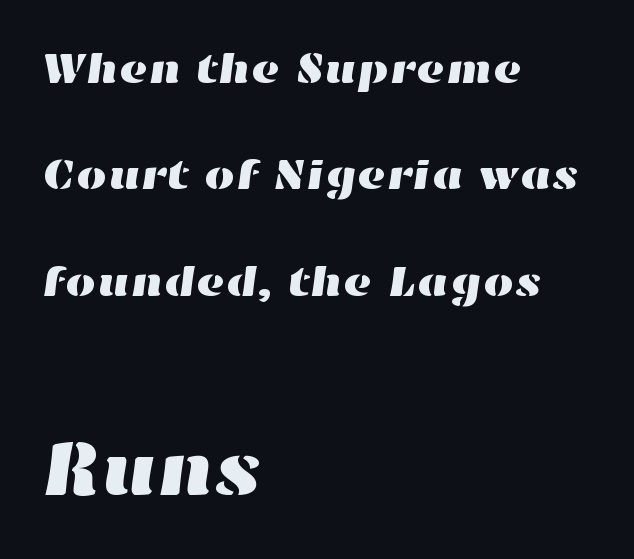
{"width": "wide", "stroke_contrast": "high", "x_height": "medium", "monospaced": "no", "underline": "no", "align": "left", "line_spacing": "loose", "line_spacing_ratio": 2.42, "letter_spacing": "normal", "letter_spacing_em": 0.0, "larger_block": "second", "size_ratio": 1.75, "glyph_px": 77}
